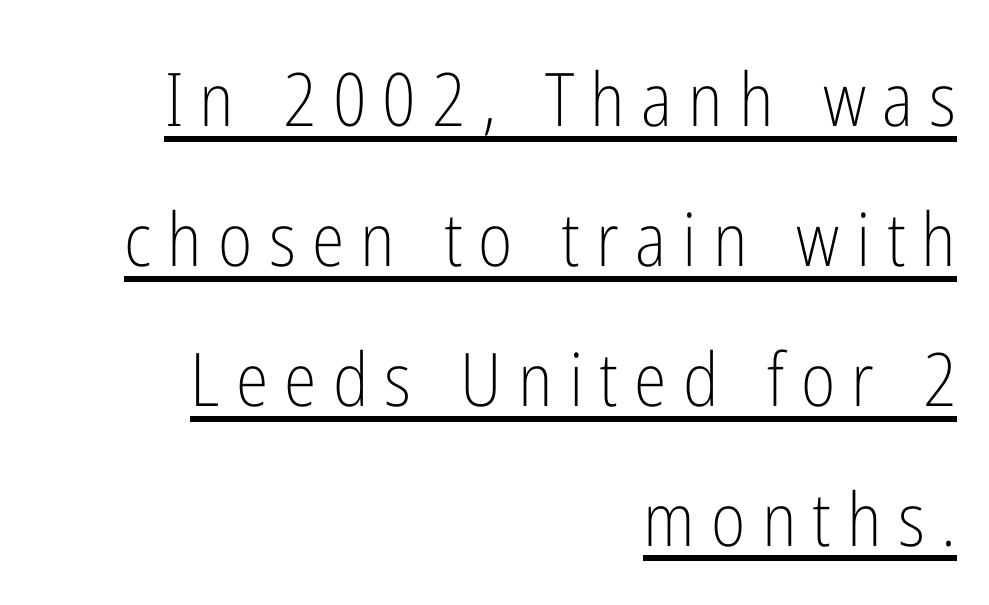
Q: Is the text bold? A: No.
Q: Is the text italic (slanted)? A: No, it is upright.
Q: Is the typeface a serif or a sans-serif typeface? A: Sans-serif.
Q: Is the text underlined? A: Yes.
Q: How is the paragraph aligned? A: Right-aligned.
Q: Is the spacing between letters normal or unusually wide? A: Unusually wide.
Q: Width (condensed, normal, or wide)? A: Condensed.
Q: Stroke contrast? A: Low.
Q: x-height? A: Medium.
Q: Monospaced? A: No.
